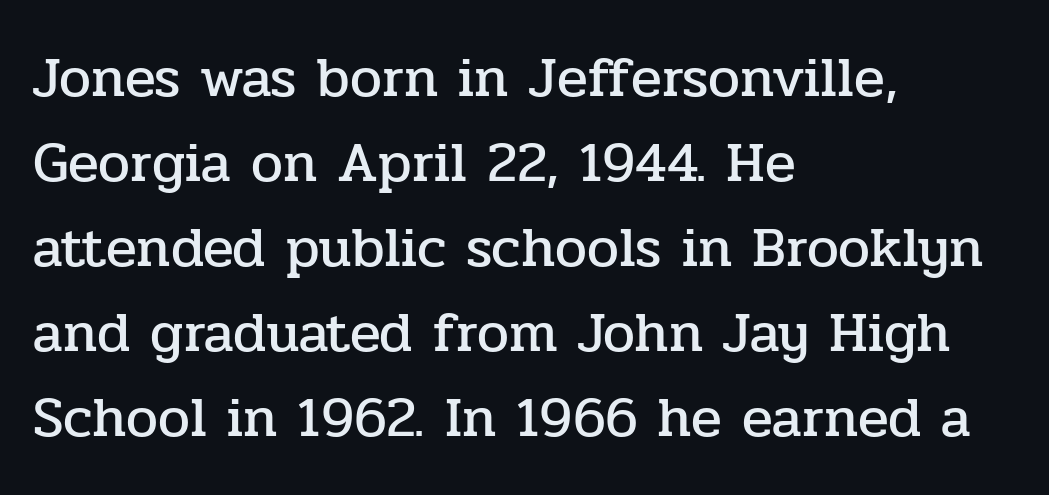
The image shows 57 px serif type, upright; set left-aligned, normal line spacing (1.49x), normal letter spacing, not underlined; low stroke contrast and a medium x-height.
